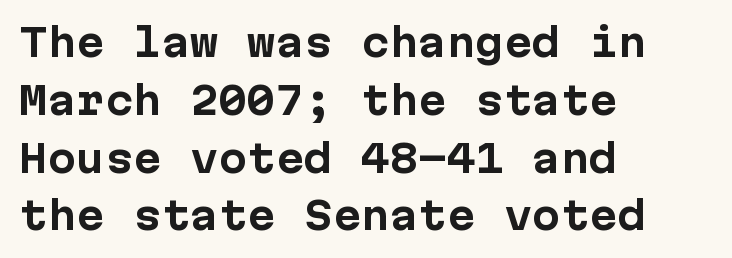
Q: Is the text bold? A: Yes.
Q: Is the text italic (slanted)? A: No, it is upright.
Q: Is the typeface a serif or a sans-serif typeface? A: Sans-serif.
Q: Is the text underlined? A: No.
Q: How is the paragraph aligned? A: Left-aligned.
Q: Is the spacing between letters normal or unusually wide? A: Normal.
Q: Is the spacing between lines tight, normal or loose? A: Normal.
Q: Width (condensed, normal, or wide)? A: Normal.
Q: Stroke contrast? A: Low.
Q: x-height? A: Medium.
